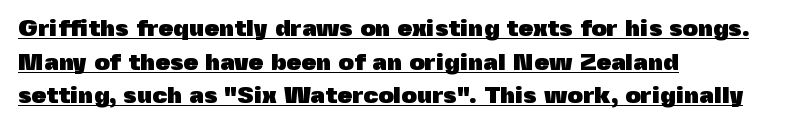
Interline gaps are of average width in this sample. This sample is left-justified, so line endings fall wherever the words run out. In terms of posture, this sample is upright. Heavy, bold letterforms.
